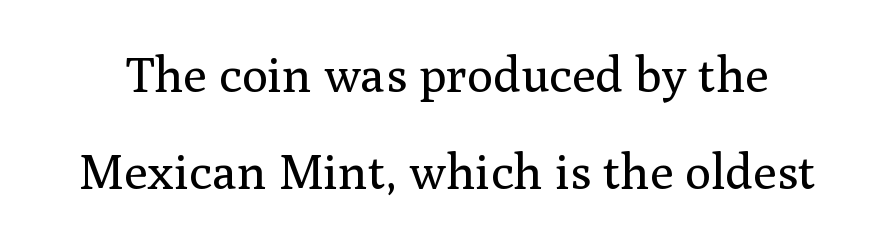
The image shows 49 px regular-weight serif type, upright; set loose line spacing (1.97x), normal letter spacing, not underlined; medium stroke contrast and a medium x-height.
